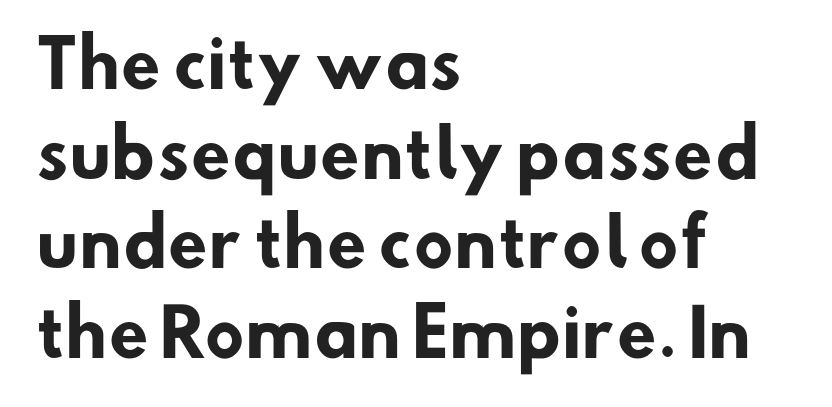
{"serif": "no", "bold": "yes", "weight": "heavy", "width": "normal", "stroke_contrast": "low", "x_height": "small", "monospaced": "no", "underline": "no", "align": "left", "line_spacing": "normal", "line_spacing_ratio": 1.38, "letter_spacing": "normal", "letter_spacing_em": 0.0, "glyph_px": 65}
